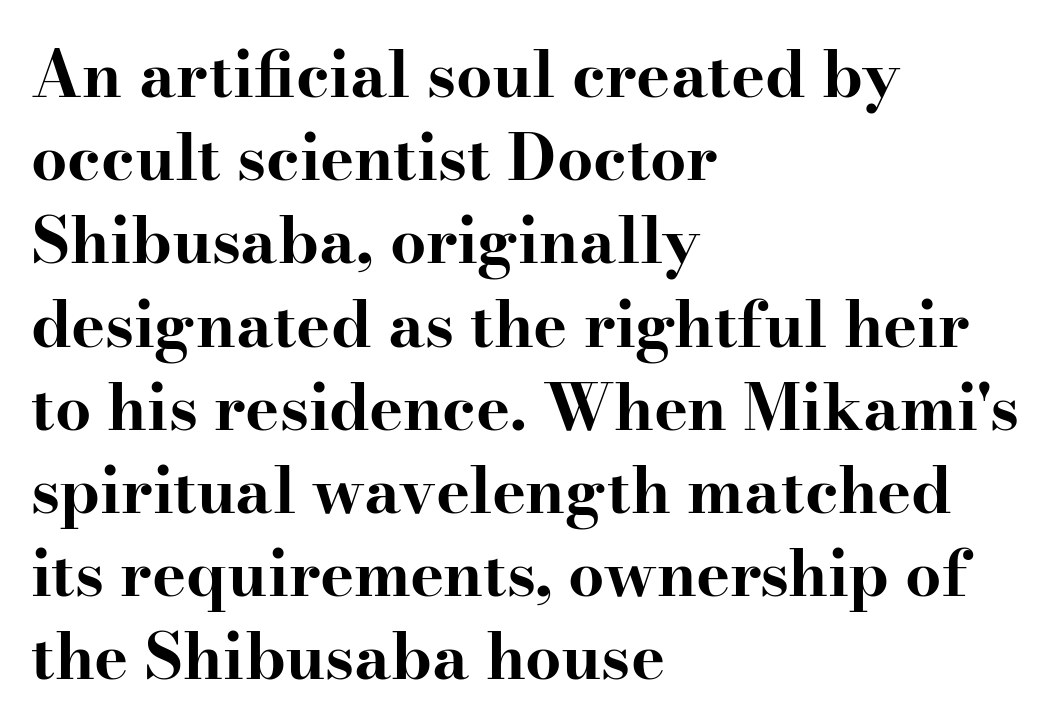
Q: Is the text bold? A: Yes.
Q: Is the text italic (slanted)? A: No, it is upright.
Q: Is the typeface a serif or a sans-serif typeface? A: Serif.
Q: Is the text underlined? A: No.
Q: How is the paragraph aligned? A: Left-aligned.
Q: Is the spacing between letters normal or unusually wide? A: Normal.
Q: Is the spacing between lines tight, normal or loose? A: Normal.
Q: Width (condensed, normal, or wide)? A: Wide.
Q: Stroke contrast? A: High.
Q: x-height? A: Small.
Q: Monospaced? A: No.
